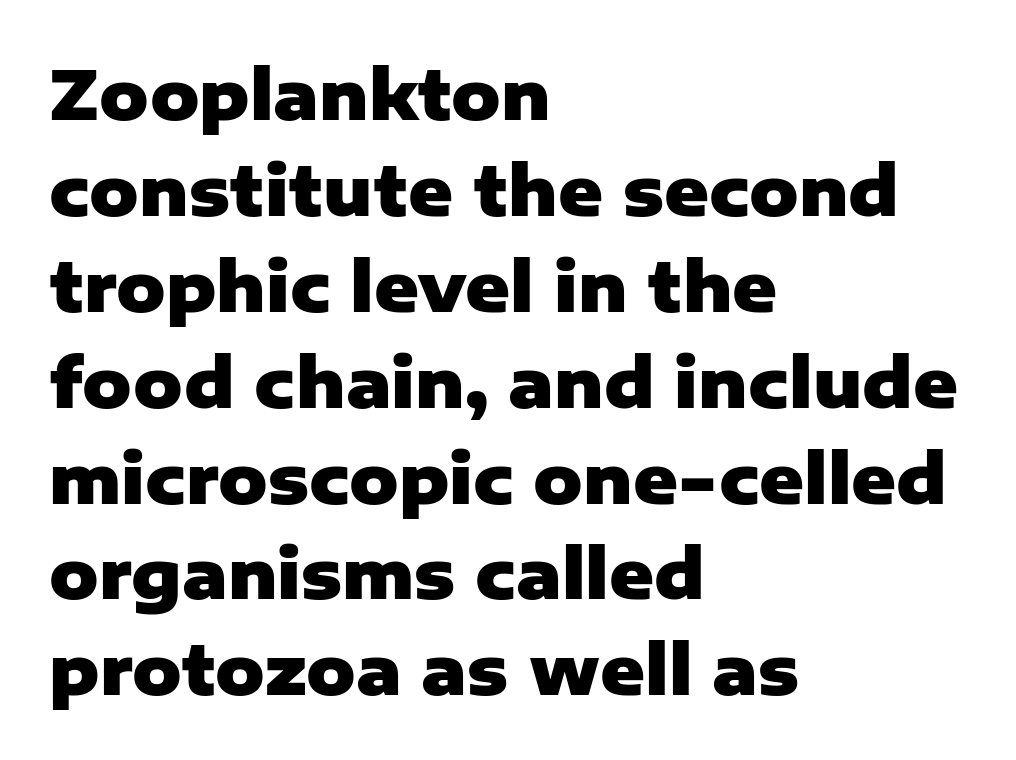
The image shows 68 px heavy sans-serif type, upright; set left-aligned, normal line spacing (1.41x), normal letter spacing, not underlined; low stroke contrast and a medium x-height.
